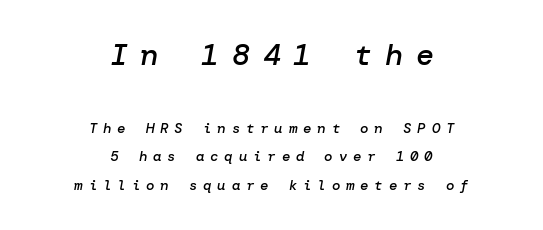
{"italic": "yes", "lean": "right", "slant_degrees": 10, "bold": "semi", "weight": "semibold", "width": "normal", "stroke_contrast": "low", "x_height": "medium", "underline": "no", "align": "center", "line_spacing": "loose", "line_spacing_ratio": 2.01, "letter_spacing": "wide", "letter_spacing_em": 0.42, "larger_block": "first", "size_ratio": 2.14, "glyph_px": 30}
